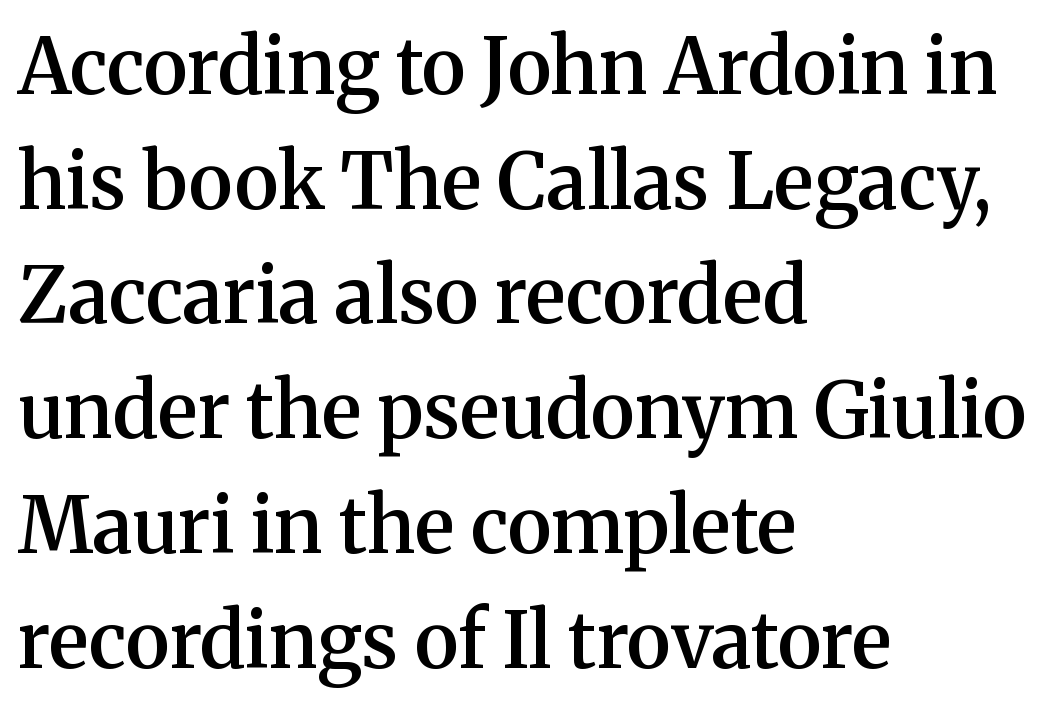
{"serif": "yes", "italic": "no", "bold": "semi", "weight": "semibold", "width": "normal", "stroke_contrast": "medium", "x_height": "medium", "monospaced": "no", "underline": "no", "align": "left", "line_spacing": "normal", "line_spacing_ratio": 1.49, "letter_spacing": "normal", "letter_spacing_em": 0.0, "glyph_px": 77}
